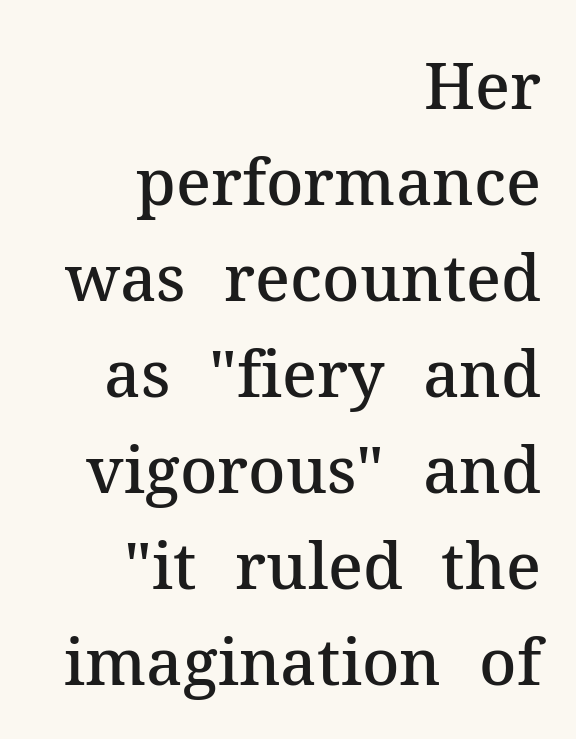
The image shows 64 px semibold serif type, upright; set right-aligned, normal line spacing (1.5x), normal letter spacing, not underlined; medium stroke contrast and a medium x-height.
